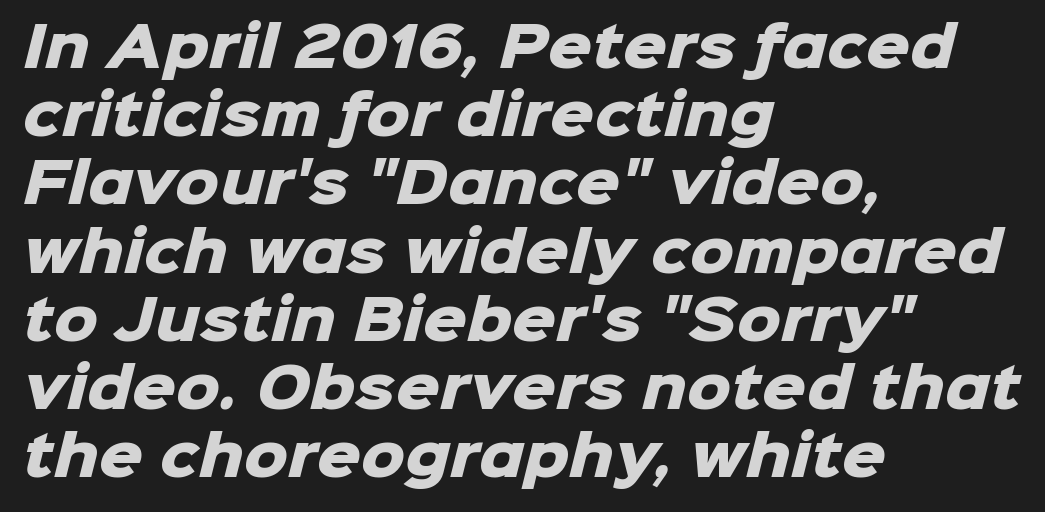
The image shows 55 px heavy sans-serif type; set left-aligned, line spacing 1.24x, normal letter spacing, not underlined; low stroke contrast and a medium x-height.
